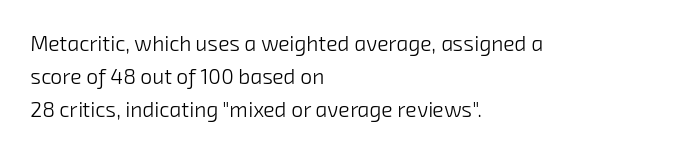
Spacing between characters is what you'd get straight out of the box. The letters look calm and open, with moderate or lighter stems. A bare baseline throughout the passage. The block of text has a typical density, with ordinary space between rows.
